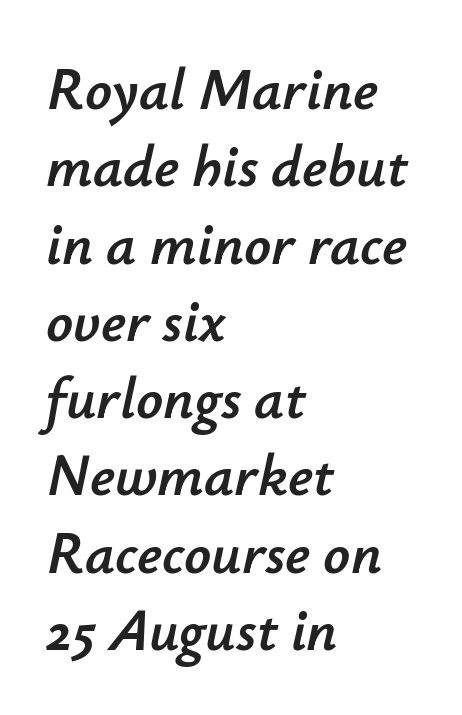
Q: Is the text italic (slanted)? A: Yes, it leans right by about 12 degrees.
Q: Is the text underlined? A: No.
Q: How is the paragraph aligned? A: Left-aligned.
Q: Is the spacing between letters normal or unusually wide? A: Normal.
Q: Is the spacing between lines tight, normal or loose? A: Normal.
Q: Width (condensed, normal, or wide)? A: Normal.
Q: Stroke contrast? A: Low.
Q: x-height? A: Small.
Q: Monospaced? A: No.
